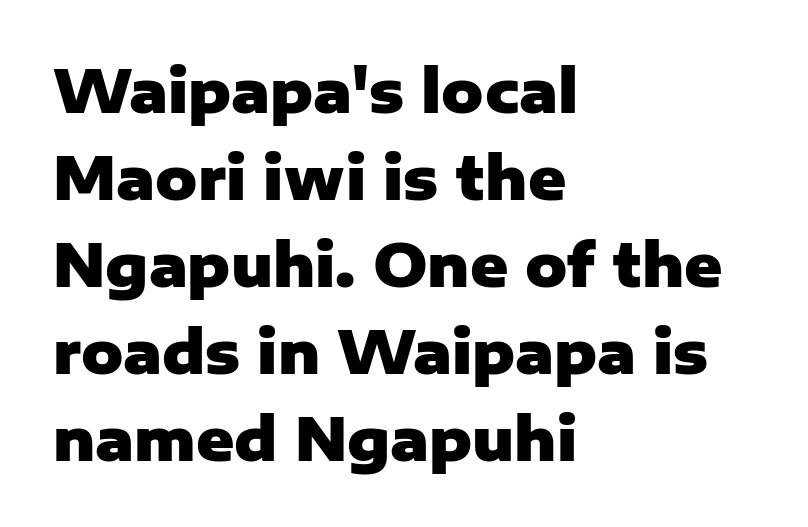
The rendering uses natural spacing where letterforms have individual widths. Every row of glyphs begins at an identical x-position on the left. Between one letter and the next there's only the usual sliver of space. The specimen reads as upright at a glance.
